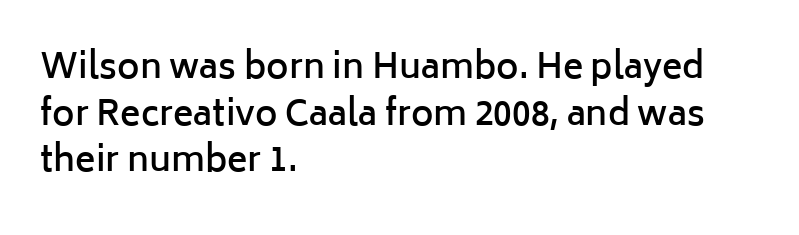
Q: Is the text bold? A: Semi-bold.
Q: Is the text italic (slanted)? A: No, it is upright.
Q: Is the typeface a serif or a sans-serif typeface? A: Sans-serif.
Q: Is the text underlined? A: No.
Q: How is the paragraph aligned? A: Left-aligned.
Q: Is the spacing between letters normal or unusually wide? A: Normal.
Q: Is the spacing between lines tight, normal or loose? A: Normal.
Q: Width (condensed, normal, or wide)? A: Normal.
Q: Stroke contrast? A: Low.
Q: x-height? A: Medium.
Q: Monospaced? A: No.
